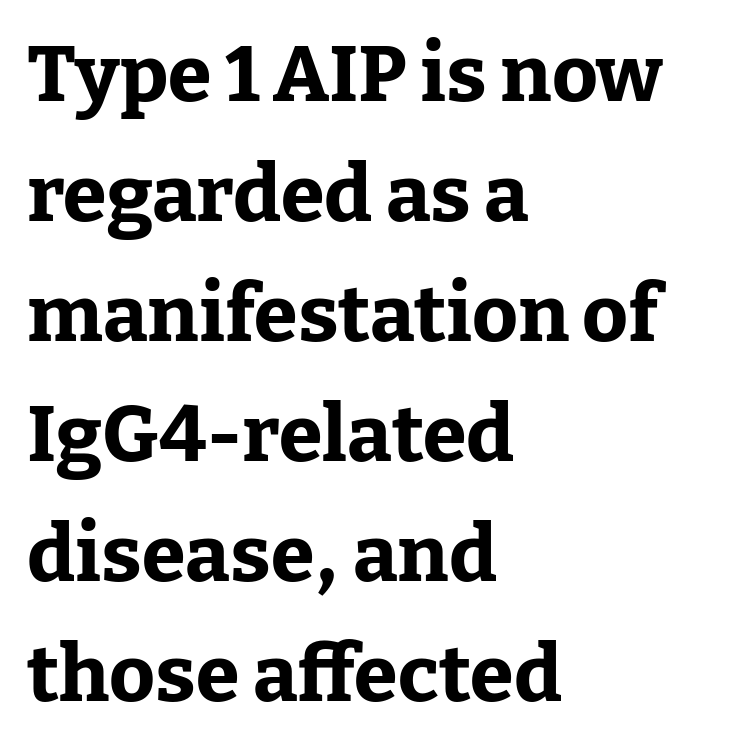
Leading matches the norm, producing a regular column. Horizontal alignment here is leftward, the default for most running prose. The glyphs have the mass of a bold cut. Do the letters lean? They stand straight. Honestly, the letter spacing is just normal — you wouldn't notice it. Character widths vary here, with narrow letters taking less room than wide ones.
